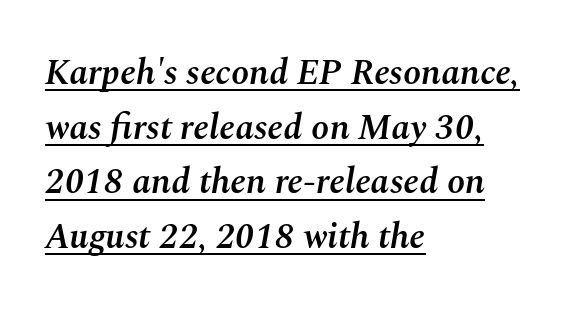
Q: Is the text bold? A: Semi-bold.
Q: Is the text italic (slanted)? A: Yes, it leans right by about 10 degrees.
Q: Is the text underlined? A: Yes.
Q: How is the paragraph aligned? A: Left-aligned.
Q: Is the spacing between letters normal or unusually wide? A: Normal.
Q: Is the spacing between lines tight, normal or loose? A: Normal.
Q: Width (condensed, normal, or wide)? A: Normal.
Q: Stroke contrast? A: Medium.
Q: x-height? A: Medium.
Q: Monospaced? A: No.
